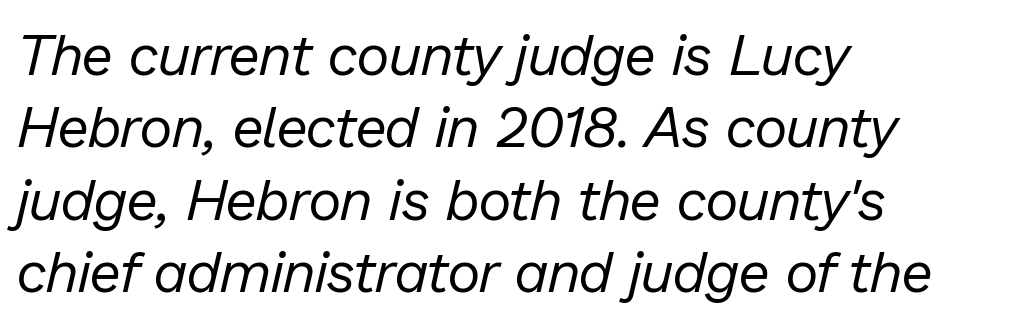
The image shows 57 px regular-weight type, italic (leaning right); set left-aligned, normal line spacing (1.27x), normal letter spacing, not underlined; low stroke contrast and a medium x-height.
